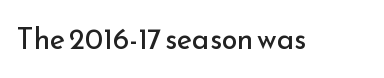
Q: Is the text bold? A: No.
Q: Is the text italic (slanted)? A: No, it is upright.
Q: Is the typeface a serif or a sans-serif typeface? A: Sans-serif.
Q: Is the text underlined? A: No.
Q: Is the spacing between letters normal or unusually wide? A: Normal.
Q: Width (condensed, normal, or wide)? A: Normal.
Q: Stroke contrast? A: Low.
Q: x-height? A: Small.
Q: Monospaced? A: No.
